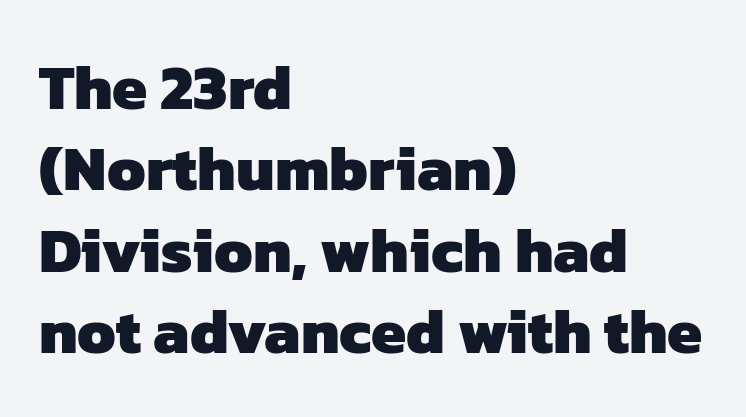
The designer left line spacing at the default. Heft: maximum for text — a bold. The passage shown is typed in a proportional face where columns would drift. The glyphs are unaccompanied by any horizontal stroke below them.
